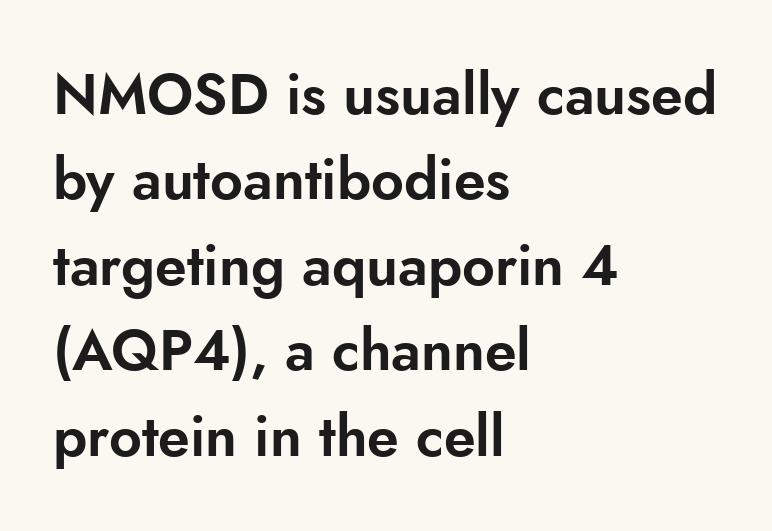
Honestly, there is no underline to notice here at all. The lettering holds an erect, upright posture throughout. Regular leading. The letters advance in unequal steps, a hallmark of proportional type. Notice how the passage keeps a crisp vertical edge on the left only.
